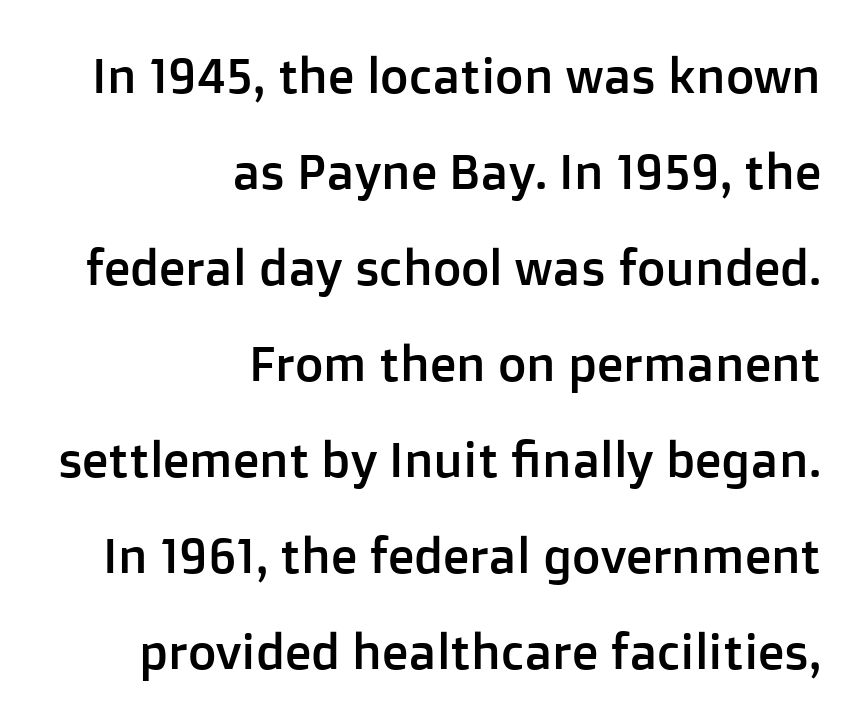
The image shows 49 px sans-serif type, upright; set right-aligned, loose line spacing (1.96x), normal letter spacing, not underlined; low stroke contrast and a medium x-height.
